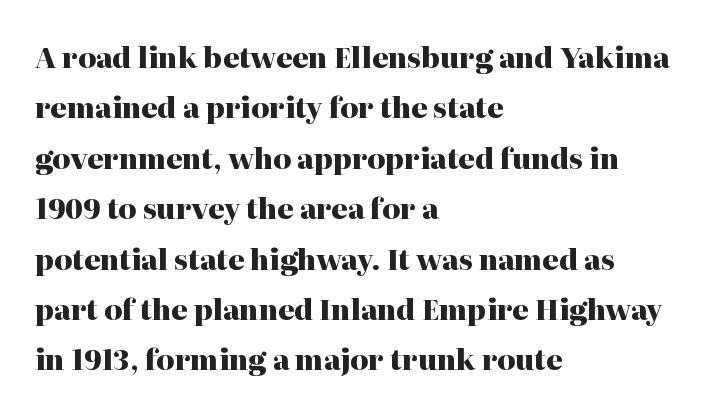
{"serif": "yes", "italic": "no", "bold": "yes", "weight": "heavy", "width": "normal", "stroke_contrast": "high", "x_height": "medium", "monospaced": "no", "underline": "no", "align": "left", "line_spacing_ratio": 1.8, "letter_spacing": "normal", "letter_spacing_em": 0.0, "glyph_px": 28}
